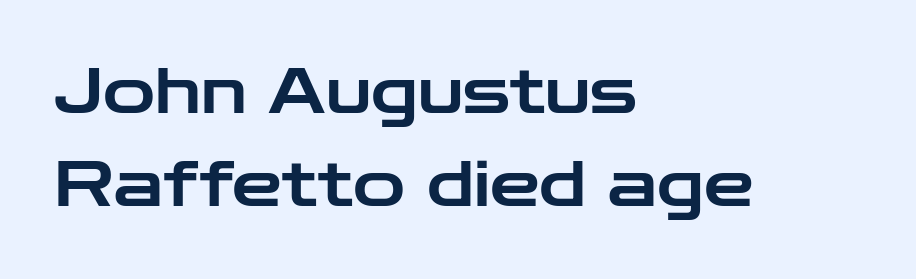
Q: Is the text italic (slanted)? A: No, it is upright.
Q: Is the typeface a serif or a sans-serif typeface? A: Sans-serif.
Q: Is the text underlined? A: No.
Q: How is the paragraph aligned? A: Left-aligned.
Q: Is the spacing between letters normal or unusually wide? A: Normal.
Q: Is the spacing between lines tight, normal or loose? A: Normal.
Q: Width (condensed, normal, or wide)? A: Wide.
Q: Stroke contrast? A: Low.
Q: x-height? A: Medium.
Q: Monospaced? A: No.
